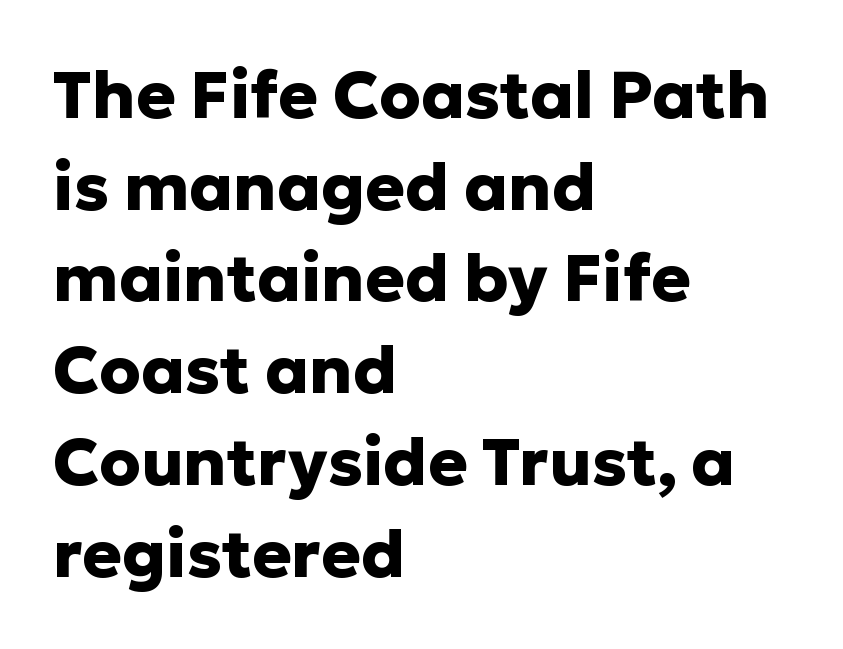
Q: Is the text bold? A: Yes.
Q: Is the text italic (slanted)? A: No, it is upright.
Q: Is the typeface a serif or a sans-serif typeface? A: Sans-serif.
Q: Is the text underlined? A: No.
Q: How is the paragraph aligned? A: Left-aligned.
Q: Is the spacing between letters normal or unusually wide? A: Normal.
Q: Is the spacing between lines tight, normal or loose? A: Normal.
Q: Width (condensed, normal, or wide)? A: Normal.
Q: Stroke contrast? A: Low.
Q: x-height? A: Medium.
Q: Monospaced? A: No.
